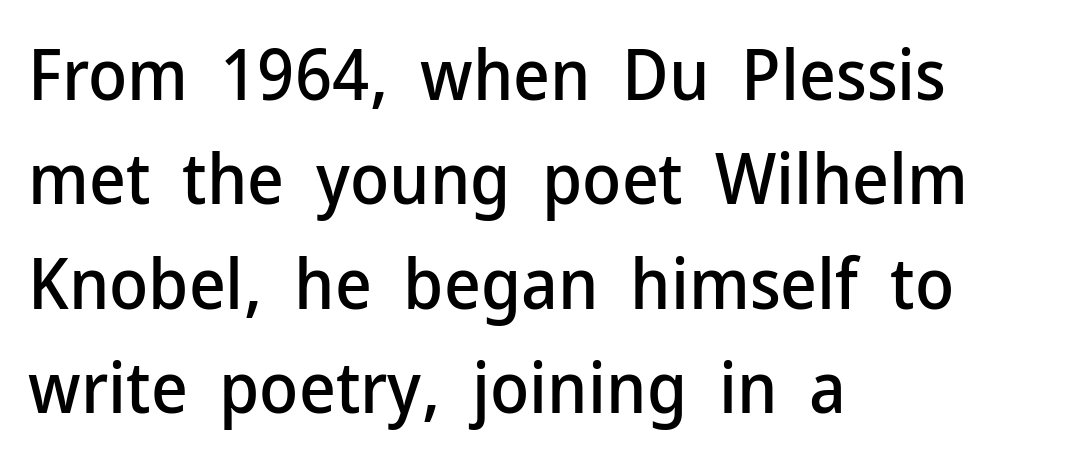
The area under the type is left untouched. These lines are rendered in a variable-pitch font. In terms of leading, this rendering sits right in the middle. Layout note: lines flush left. You can tell from the bare stems that sans-serif type was used.
